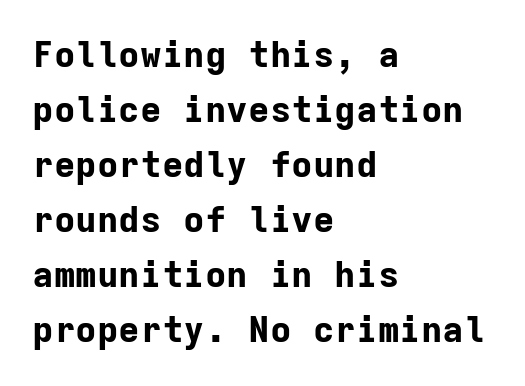
Q: Is the text bold? A: Yes.
Q: Is the text italic (slanted)? A: No, it is upright.
Q: Is the typeface a serif or a sans-serif typeface? A: Sans-serif.
Q: Is the text underlined? A: No.
Q: How is the paragraph aligned? A: Left-aligned.
Q: Is the spacing between letters normal or unusually wide? A: Normal.
Q: Is the spacing between lines tight, normal or loose? A: Normal.
Q: Width (condensed, normal, or wide)? A: Normal.
Q: Stroke contrast? A: Low.
Q: x-height? A: Medium.
Q: Monospaced? A: Yes.
